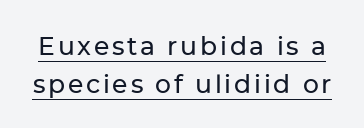
Q: Is the text italic (slanted)? A: No, it is upright.
Q: Is the text underlined? A: Yes.
Q: Is the spacing between lines tight, normal or loose? A: Normal.
